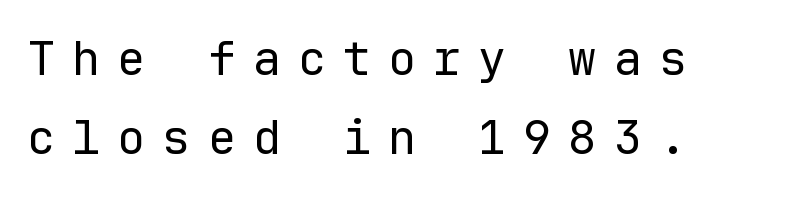
Q: Is the text bold? A: No.
Q: Is the text italic (slanted)? A: No, it is upright.
Q: Is the typeface a serif or a sans-serif typeface? A: Sans-serif.
Q: Is the text underlined? A: No.
Q: How is the paragraph aligned? A: Left-aligned.
Q: Is the spacing between letters normal or unusually wide? A: Unusually wide.
Q: Is the spacing between lines tight, normal or loose? A: Normal.
Q: Width (condensed, normal, or wide)? A: Normal.
Q: Stroke contrast? A: Low.
Q: x-height? A: Medium.
Q: Monospaced? A: Yes.
